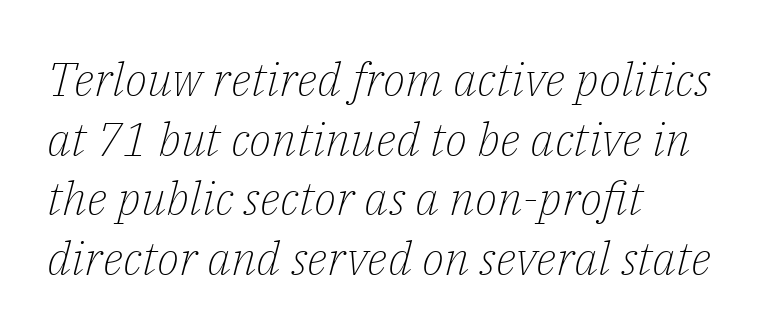
The designer left line spacing at the default. Unbolded letterforms with no extra heft. The rendering keeps characters at their native spacing. All the whitespace from short lines collects on the right. You could not count columns in this text — the font is proportionally spaced. Look at the bottom of the vertical strokes: they flare into serifs here.
